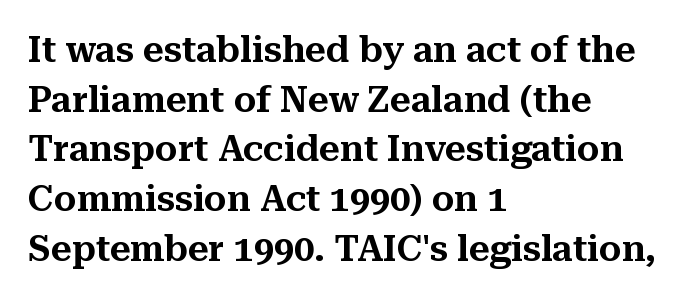
Q: Is the text italic (slanted)? A: No, it is upright.
Q: Is the typeface a serif or a sans-serif typeface? A: Serif.
Q: Is the text underlined? A: No.
Q: How is the paragraph aligned? A: Left-aligned.
Q: Is the spacing between letters normal or unusually wide? A: Normal.
Q: Is the spacing between lines tight, normal or loose? A: Normal.
Q: Width (condensed, normal, or wide)? A: Normal.
Q: Stroke contrast? A: Medium.
Q: x-height? A: Medium.
Q: Monospaced? A: No.
